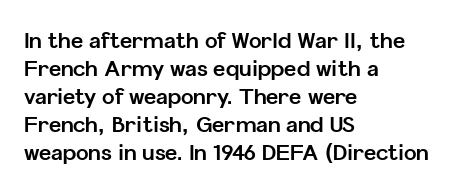
Q: Is the text bold? A: Yes.
Q: Is the text italic (slanted)? A: No, it is upright.
Q: Is the text underlined? A: No.
Q: How is the paragraph aligned? A: Left-aligned.
Q: Is the spacing between letters normal or unusually wide? A: Normal.
Q: Is the spacing between lines tight, normal or loose? A: Normal.
